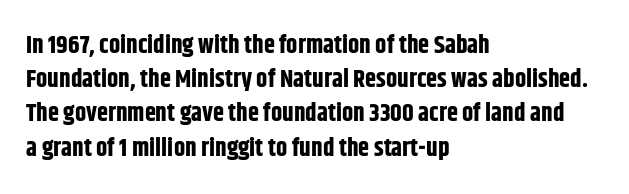
Q: Is the text bold? A: Yes.
Q: Is the text italic (slanted)? A: No, it is upright.
Q: Is the text underlined? A: No.
Q: How is the paragraph aligned? A: Left-aligned.
Q: Is the spacing between letters normal or unusually wide? A: Normal.
Q: Is the spacing between lines tight, normal or loose? A: Normal.
